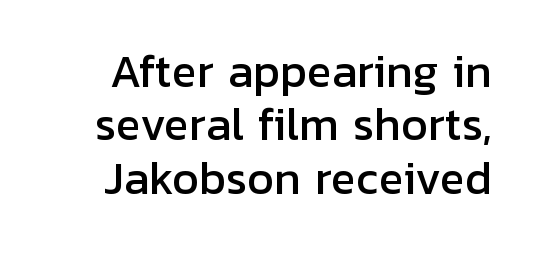
The space between consecutive lines is moderate. In terms of letterform style, serifs are entirely absent. The passage shown is typed in a proportional face where columns would drift. Each row of text sits above clean, open space. Unlike italic type, these characters show no tilt at all. Words appear dense and cohesive because spacing is normal.
